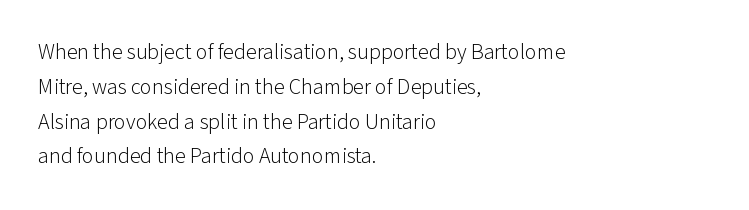
{"italic": "no", "bold": "no", "underline": "no", "align": "left", "line_spacing": "normal", "line_spacing_ratio": 1.58, "letter_spacing": "normal", "letter_spacing_em": 0.0, "glyph_px": 22}
